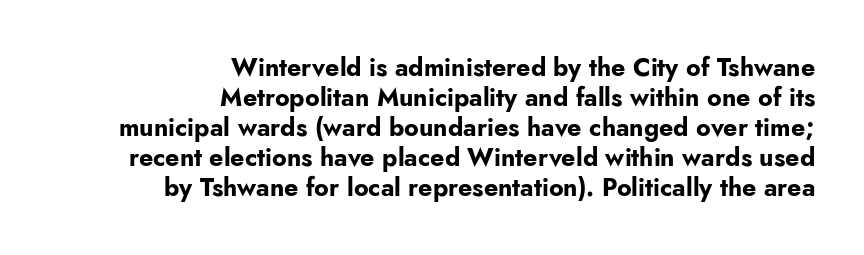
The image shows 25 px bold type, upright; set right-aligned, line spacing 1.2x, normal letter spacing, not underlined.
